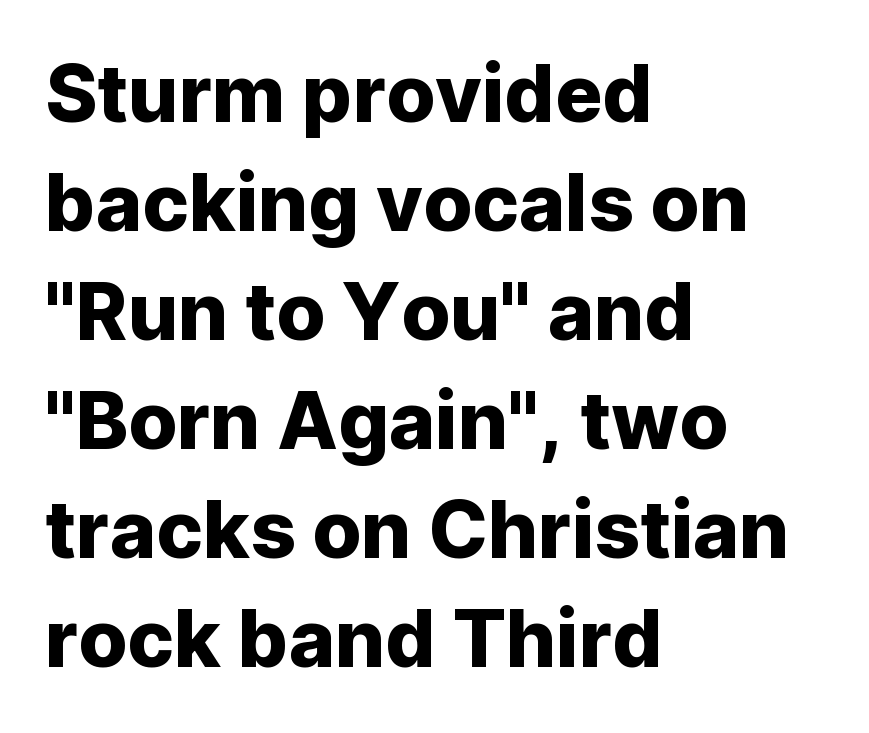
Q: Is the text italic (slanted)? A: No, it is upright.
Q: Is the typeface a serif or a sans-serif typeface? A: Sans-serif.
Q: Is the text underlined? A: No.
Q: How is the paragraph aligned? A: Left-aligned.
Q: Is the spacing between letters normal or unusually wide? A: Normal.
Q: Is the spacing between lines tight, normal or loose? A: Normal.
Q: Width (condensed, normal, or wide)? A: Normal.
Q: Stroke contrast? A: Low.
Q: x-height? A: Medium.
Q: Monospaced? A: No.
